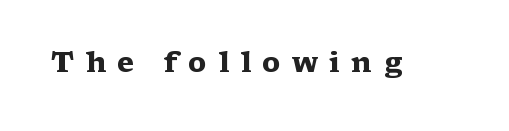
Q: Is the text bold? A: Yes.
Q: Is the text italic (slanted)? A: No, it is upright.
Q: Is the typeface a serif or a sans-serif typeface? A: Serif.
Q: Is the text underlined? A: No.
Q: Is the spacing between letters normal or unusually wide? A: Unusually wide.
Q: Width (condensed, normal, or wide)? A: Wide.
Q: Stroke contrast? A: Medium.
Q: x-height? A: Medium.
Q: Monospaced? A: No.
